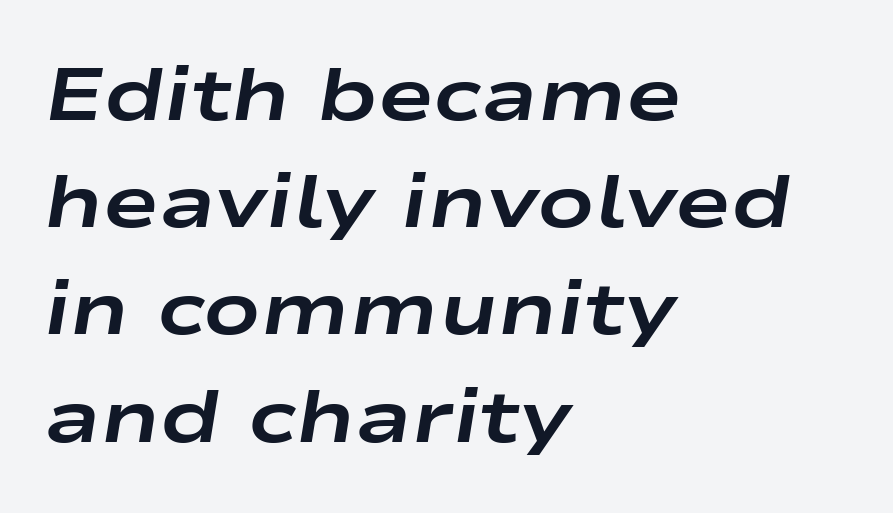
Rows of type keep a routine distance in the vertical direction. The face used here is proportionally spaced, like ordinary book or web type. Glyph-to-glyph distance matches everyday printed text. The specimen omits any rule beneath the text block's lines. Slant detected: the letters are inclined.
